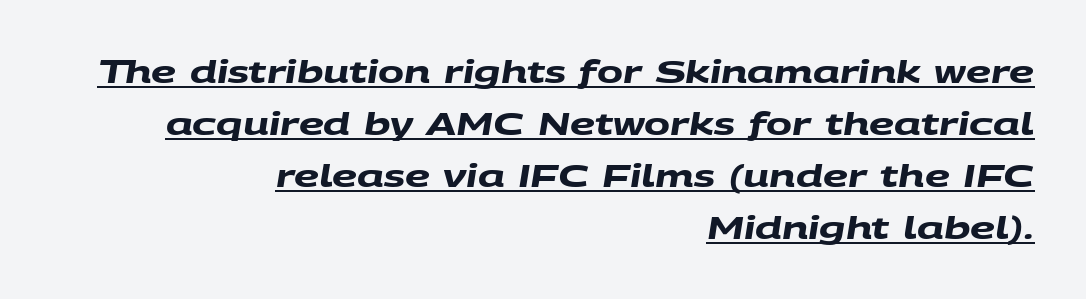
The image shows 31 px heavy, wide sans-serif type; set right-aligned, normal line spacing (1.68x), normal letter spacing, underlined; medium stroke contrast and a large x-height.
